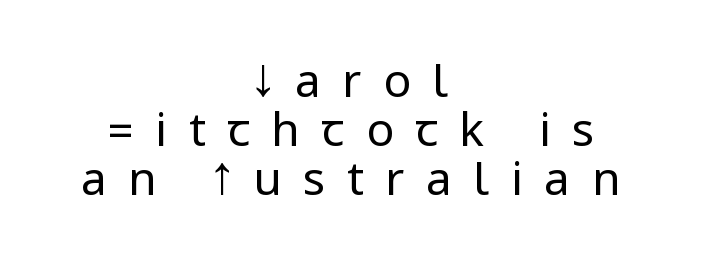
Line starts and ends both wander, symmetrically. The line texture is sparse and dotted thanks to wide tracking. The space directly below the letters is spotless. When letters stand straight like this, we call the style roman or upright. Is the stroke heavy? The answer is a plain regular-or-lighter. Check where the strokes stop: nothing finishes them off — pure sans.
